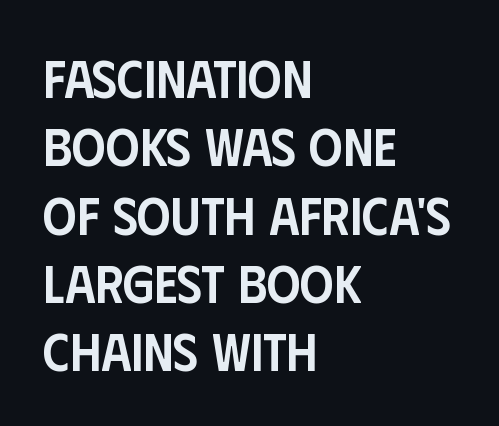
The letterforms sit shoulder to shoulder at normal distance. Style check: upright. Is there much room between lines? A standard amount, neither cramped nor airy. The face used here is a sans, in the tradition of grotesques and geometrics.
